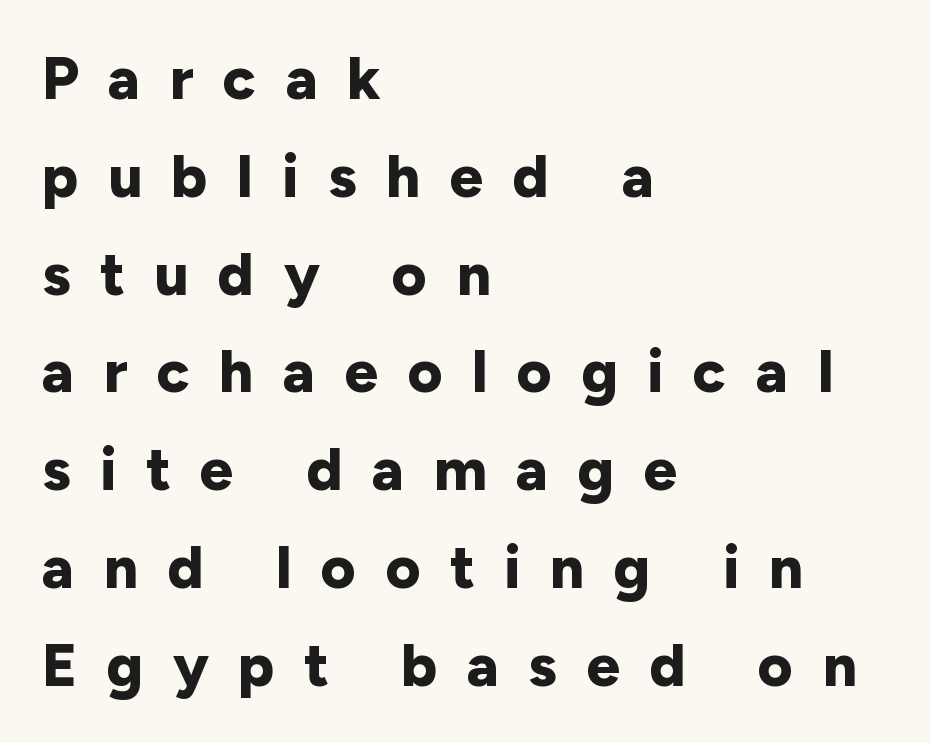
{"serif": "no", "italic": "no", "bold": "yes", "weight": "bold", "width": "normal", "stroke_contrast": "low", "x_height": "medium", "monospaced": "no", "underline": "no", "align": "left", "line_spacing": "normal", "line_spacing_ratio": 1.63, "letter_spacing": "wide", "letter_spacing_em": 0.49, "glyph_px": 60}
